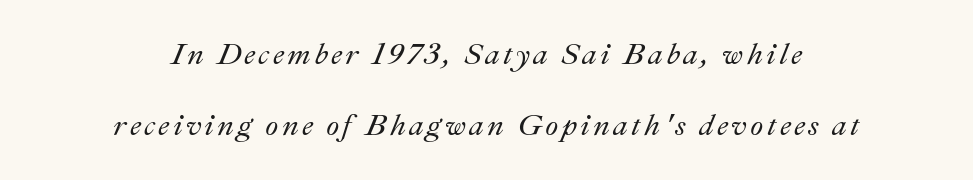
Proportional: the letters do not fall into vertical columns. Slanted lettering throughout. Letters rest on an invisible, unmarked baseline. The rendering positions every line midway between the sides. Students, observe: this is what heavily led, spacious text looks like.
